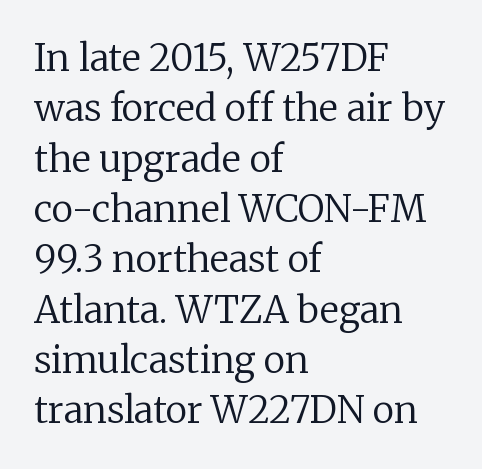
{"serif": "yes", "italic": "no", "bold": "no", "weight": "regular", "width": "normal", "stroke_contrast": "low", "x_height": "medium", "monospaced": "no", "underline": "no", "align": "left", "line_spacing": "normal", "line_spacing_ratio": 1.36, "letter_spacing": "normal", "letter_spacing_em": 0.0, "glyph_px": 37}
